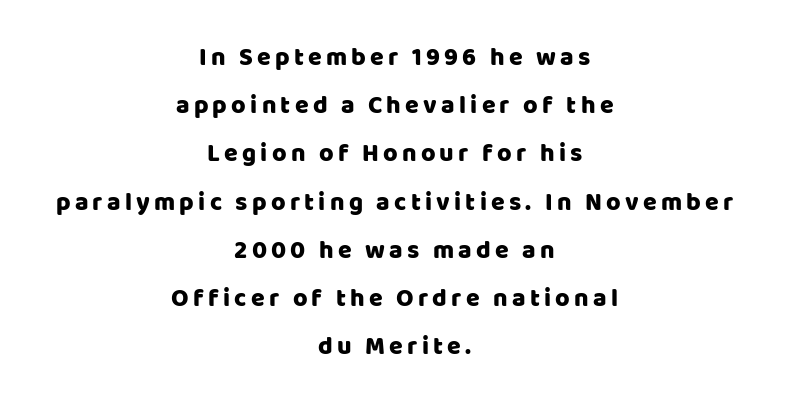
The image shows 25 px text type, upright; set centered, loose line spacing (1.93x), not underlined.
